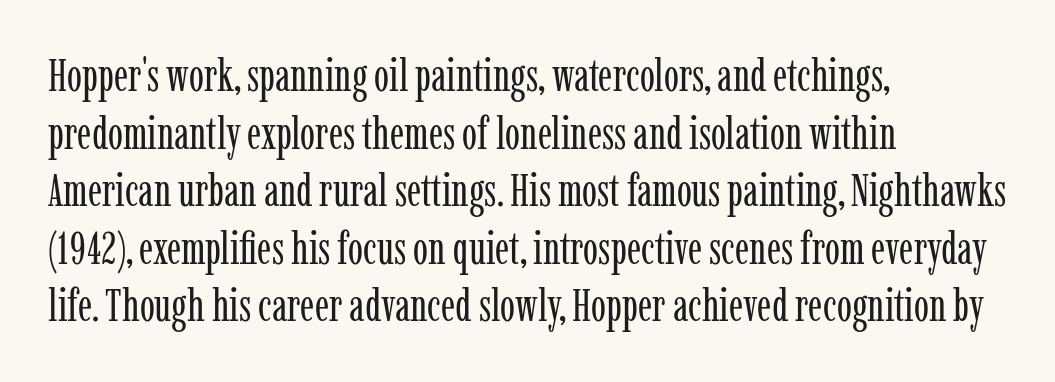
Q: Is the text bold? A: No.
Q: Is the text italic (slanted)? A: No, it is upright.
Q: Is the typeface a serif or a sans-serif typeface? A: Serif.
Q: Is the text underlined? A: No.
Q: How is the paragraph aligned? A: Left-aligned.
Q: Is the spacing between letters normal or unusually wide? A: Normal.
Q: Is the spacing between lines tight, normal or loose? A: Normal.
Q: Width (condensed, normal, or wide)? A: Condensed.
Q: Stroke contrast? A: Low.
Q: x-height? A: Medium.
Q: Monospaced? A: No.
